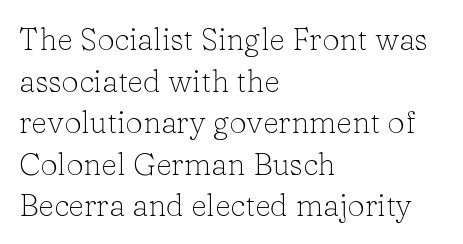
{"serif": "yes", "italic": "no", "bold": "no", "weight": "light", "width": "normal", "stroke_contrast": "low", "x_height": "medium", "monospaced": "no", "underline": "no", "align": "left", "line_spacing": "normal", "line_spacing_ratio": 1.34, "letter_spacing": "normal", "letter_spacing_em": 0.0, "glyph_px": 31}
